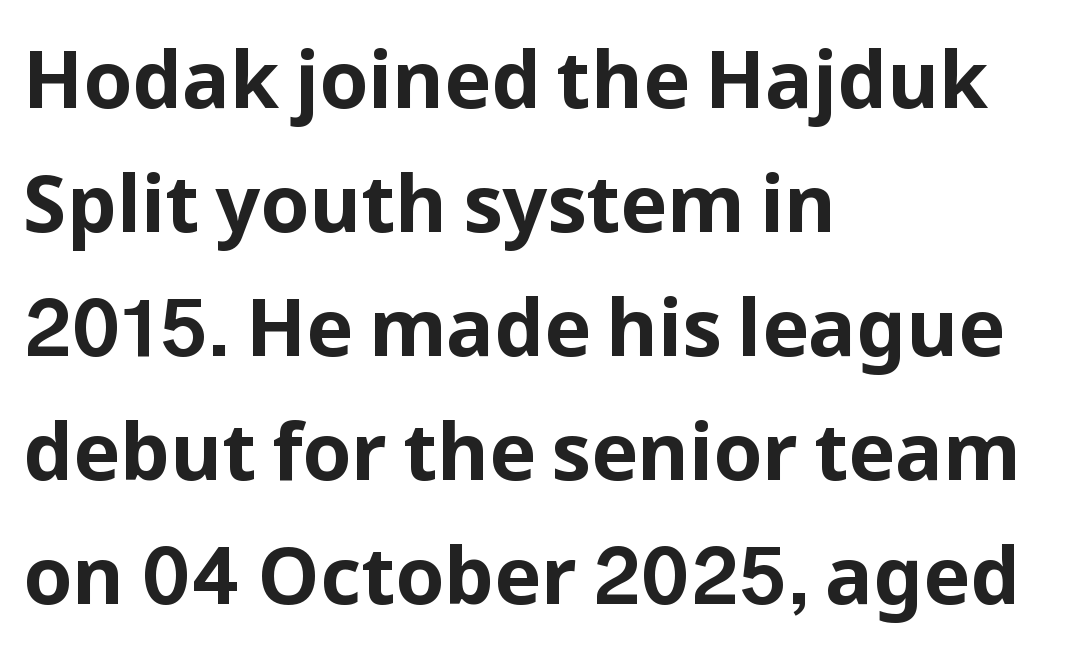
{"serif": "no", "italic": "no", "bold": "yes", "weight": "bold", "width": "normal", "stroke_contrast": "low", "x_height": "medium", "monospaced": "no", "underline": "no", "align": "left", "line_spacing": "normal", "line_spacing_ratio": 1.57, "letter_spacing": "normal", "letter_spacing_em": 0.0, "glyph_px": 79}
